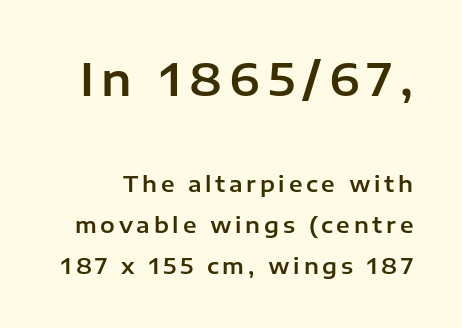
Clear beneath every line of the passage. This layout puts the oversized block above and the modest block below. The passage shown is typed in a proportional face where columns would drift. Does the type have serifs? No, each stem ends abruptly. Italic? Not at all — the glyphs are vertical.
